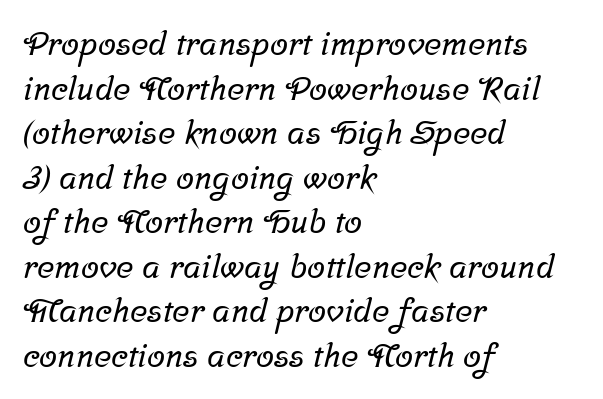
Students, note that the glyphs here touch the page at normal intervals. Left-aligned paragraph, ragged on the right. Vertical spacing — default. The passage shown is not underscored anywhere. Is this a fixed-width face? No — the glyphs have proportional, varying widths.
